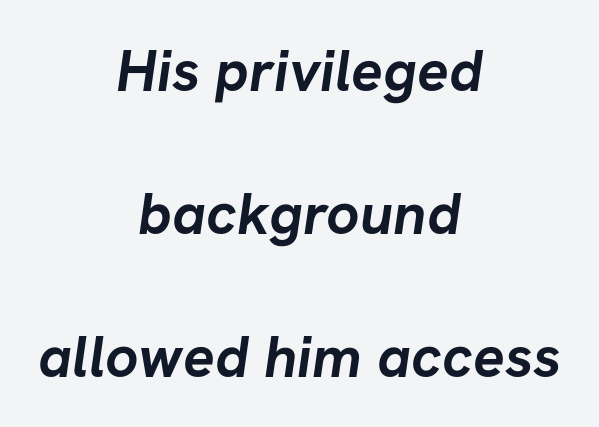
{"serif": "no", "bold": "yes", "weight": "semibold", "width": "normal", "stroke_contrast": "low", "x_height": "medium", "monospaced": "no", "underline": "no", "align": "center", "line_spacing": "loose", "line_spacing_ratio": 2.42, "letter_spacing": "normal", "letter_spacing_em": 0.0, "glyph_px": 59}
